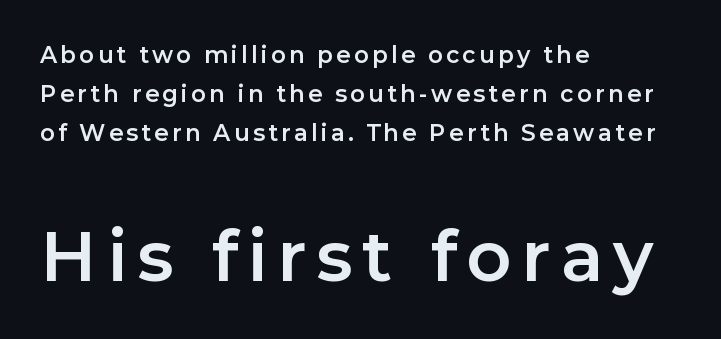
Q: Is the text italic (slanted)? A: No, it is upright.
Q: Is the typeface a serif or a sans-serif typeface? A: Sans-serif.
Q: Is the text underlined? A: No.
Q: How is the paragraph aligned? A: Left-aligned.
Q: Is the spacing between lines tight, normal or loose? A: Normal.
Q: Which block of text is set in a larger size, the first (top) or the second (bottom)? A: The second (bottom) one.
Q: Width (condensed, normal, or wide)? A: Normal.
Q: Stroke contrast? A: Low.
Q: x-height? A: Medium.
Q: Monospaced? A: No.
